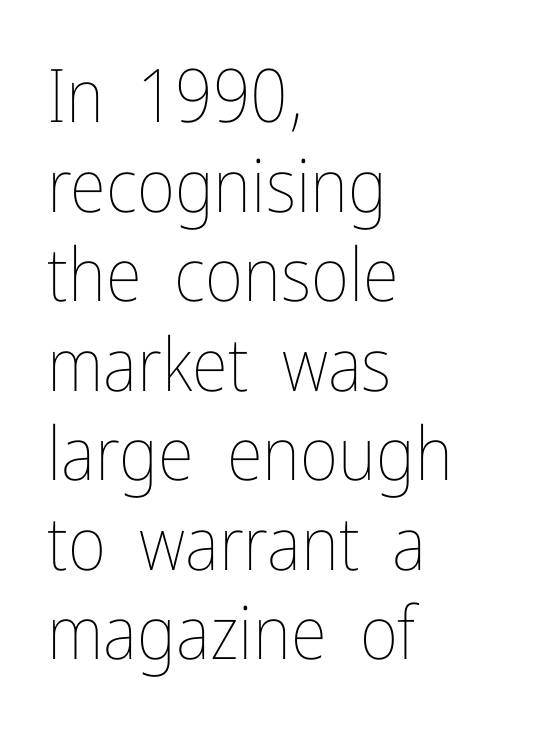
Q: Is the text bold? A: No.
Q: Is the text italic (slanted)? A: No, it is upright.
Q: Is the text underlined? A: No.
Q: How is the paragraph aligned? A: Left-aligned.
Q: Is the spacing between letters normal or unusually wide? A: Normal.
Q: Width (condensed, normal, or wide)? A: Condensed.
Q: Stroke contrast? A: Low.
Q: x-height? A: Medium.
Q: Monospaced? A: No.
